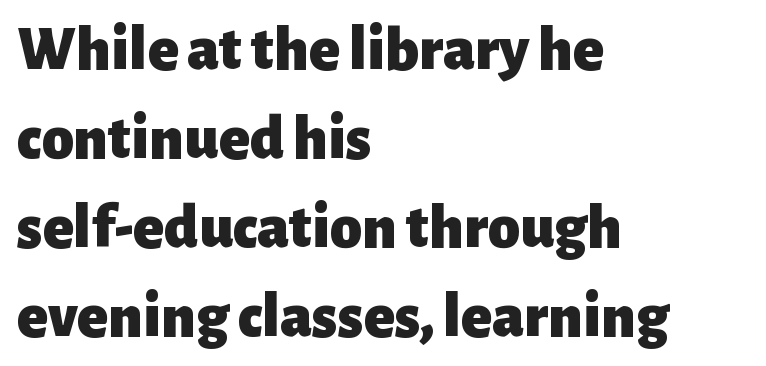
Descender tails drop into unmarked territory. Character widths vary here, with narrow letters taking less room than wide ones. In CSS terms this would be text-align: left. Each letter's strokes conclude bluntly, with no projecting serifs.
